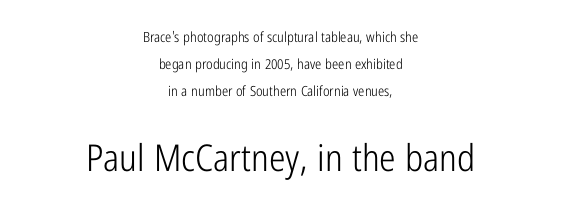
Q: Is the text bold? A: No.
Q: Is the text italic (slanted)? A: No, it is upright.
Q: Is the typeface a serif or a sans-serif typeface? A: Sans-serif.
Q: Is the text underlined? A: No.
Q: How is the paragraph aligned? A: Centered.
Q: Is the spacing between letters normal or unusually wide? A: Normal.
Q: Is the spacing between lines tight, normal or loose? A: Loose.
Q: Which block of text is set in a larger size, the first (top) or the second (bottom)? A: The second (bottom) one.
Q: Width (condensed, normal, or wide)? A: Condensed.
Q: Stroke contrast? A: Low.
Q: x-height? A: Medium.
Q: Monospaced? A: No.
